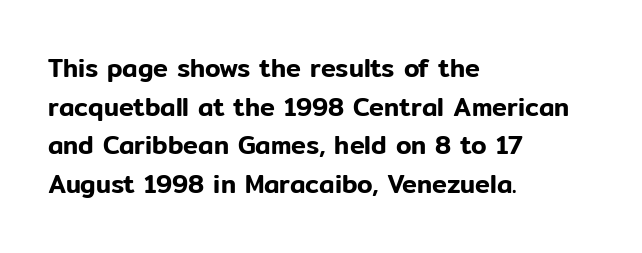
The image shows 25 px text type, upright; set left-aligned, normal line spacing (1.55x), normal letter spacing, not underlined.
